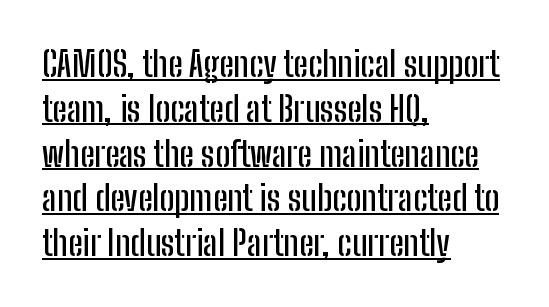
{"serif": "no", "italic": "no", "width": "condensed", "stroke_contrast": "low", "x_height": "medium", "monospaced": "no", "underline": "yes", "align": "left", "line_spacing": "normal", "line_spacing_ratio": 1.28, "letter_spacing": "normal", "letter_spacing_em": 0.0, "glyph_px": 35}
